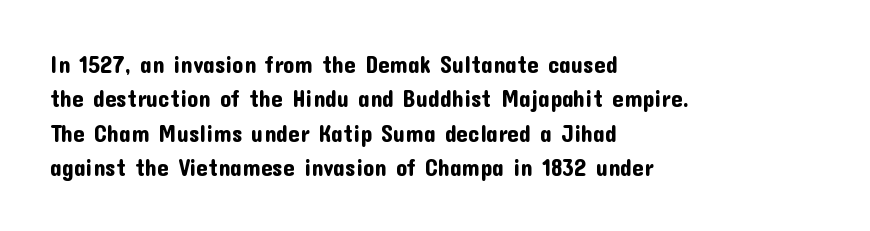
{"italic": "no", "underline": "no", "align": "left", "line_spacing": "normal", "line_spacing_ratio": 1.49, "letter_spacing": "normal", "letter_spacing_em": 0.0, "glyph_px": 23}
